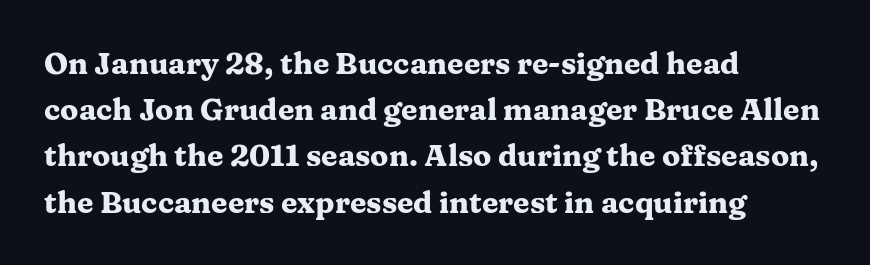
The image shows 30 px heavy, wide serif type, upright; set left-aligned, normal line spacing (1.54x), normal letter spacing, not underlined; medium stroke contrast and a medium x-height.
